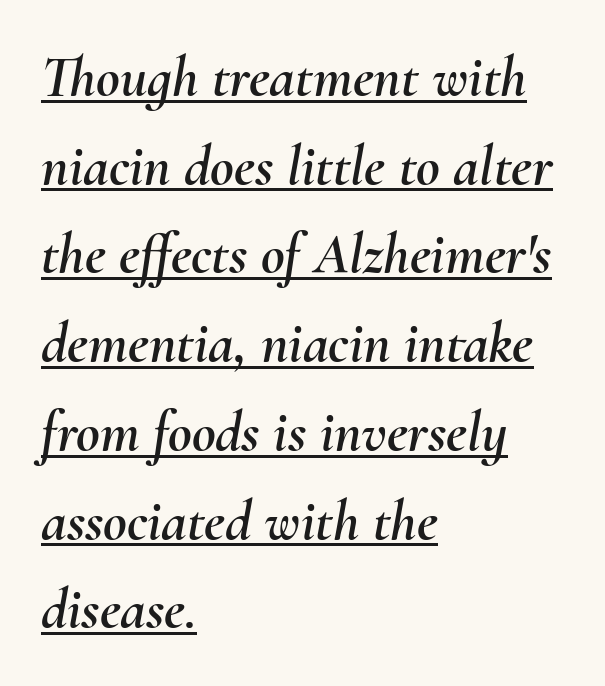
Q: Is the text italic (slanted)? A: Yes, it leans right by about 10 degrees.
Q: Is the text underlined? A: Yes.
Q: How is the paragraph aligned? A: Left-aligned.
Q: Is the spacing between letters normal or unusually wide? A: Normal.
Q: Is the spacing between lines tight, normal or loose? A: Normal.
Q: Width (condensed, normal, or wide)? A: Normal.
Q: Stroke contrast? A: Medium.
Q: x-height? A: Small.
Q: Monospaced? A: No.
